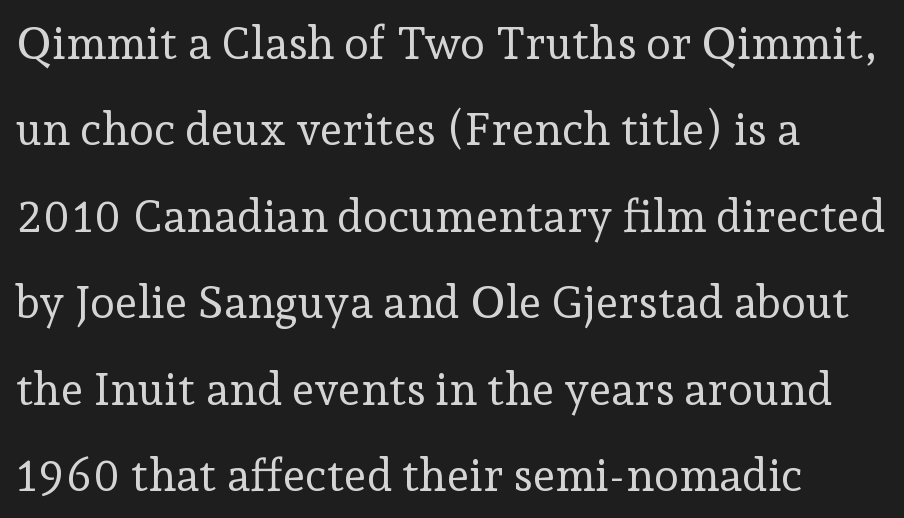
{"serif": "yes", "italic": "no", "bold": "no", "weight": "regular", "width": "normal", "stroke_contrast": "low", "x_height": "medium", "monospaced": "no", "underline": "no", "align": "left", "line_spacing": "loose", "line_spacing_ratio": 1.92, "letter_spacing": "normal", "letter_spacing_em": 0.0, "glyph_px": 45}
